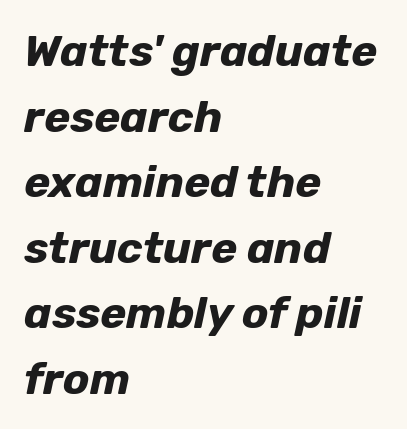
{"italic": "yes", "lean": "right", "slant_degrees": 12, "bold": "yes", "weight": "bold", "width": "normal", "stroke_contrast": "low", "x_height": "medium", "monospaced": "no", "underline": "no", "align": "left", "line_spacing": "normal", "line_spacing_ratio": 1.49, "letter_spacing": "normal", "letter_spacing_em": 0.0, "glyph_px": 44}
